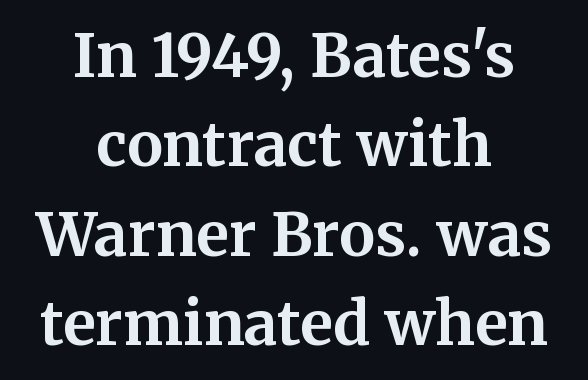
Q: Is the text bold? A: Yes.
Q: Is the text italic (slanted)? A: No, it is upright.
Q: Is the typeface a serif or a sans-serif typeface? A: Serif.
Q: Is the text underlined? A: No.
Q: How is the paragraph aligned? A: Centered.
Q: Is the spacing between letters normal or unusually wide? A: Normal.
Q: Is the spacing between lines tight, normal or loose? A: Normal.
Q: Width (condensed, normal, or wide)? A: Normal.
Q: Stroke contrast? A: Medium.
Q: x-height? A: Medium.
Q: Monospaced? A: No.
